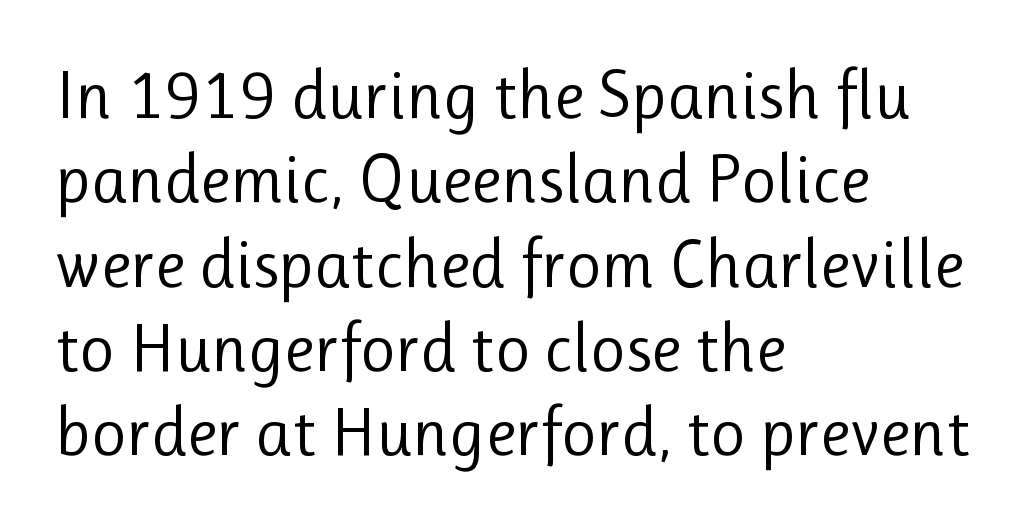
Q: Is the text bold? A: No.
Q: Is the text italic (slanted)? A: No, it is upright.
Q: Is the typeface a serif or a sans-serif typeface? A: Sans-serif.
Q: Is the text underlined? A: No.
Q: How is the paragraph aligned? A: Left-aligned.
Q: Is the spacing between letters normal or unusually wide? A: Normal.
Q: Width (condensed, normal, or wide)? A: Normal.
Q: Stroke contrast? A: Low.
Q: x-height? A: Medium.
Q: Monospaced? A: No.
